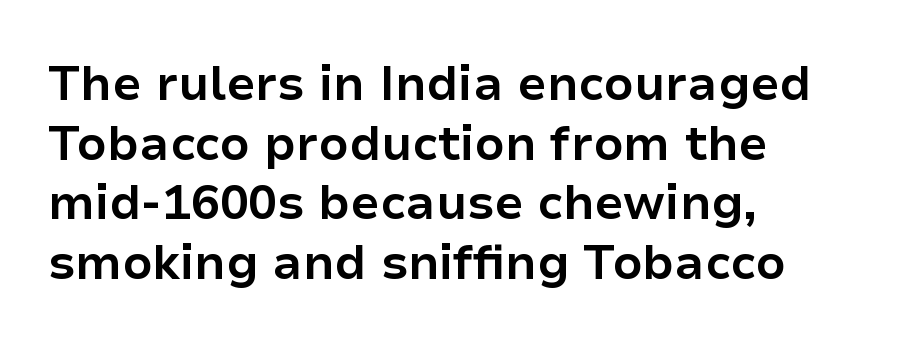
Q: Is the text bold? A: Yes.
Q: Is the text italic (slanted)? A: No, it is upright.
Q: Is the typeface a serif or a sans-serif typeface? A: Sans-serif.
Q: Is the text underlined? A: No.
Q: How is the paragraph aligned? A: Left-aligned.
Q: Is the spacing between letters normal or unusually wide? A: Normal.
Q: Width (condensed, normal, or wide)? A: Normal.
Q: Stroke contrast? A: Low.
Q: x-height? A: Medium.
Q: Monospaced? A: No.
